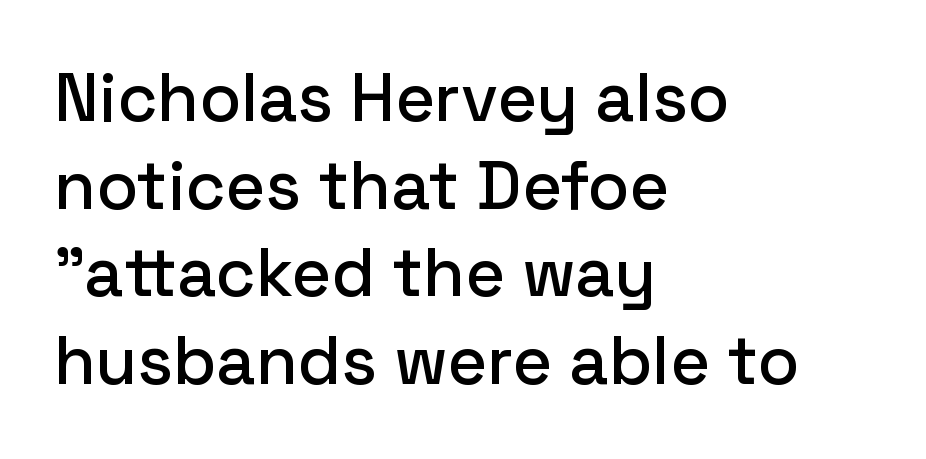
{"serif": "no", "italic": "no", "width": "normal", "stroke_contrast": "low", "x_height": "medium", "monospaced": "no", "underline": "no", "align": "left", "line_spacing": "normal", "line_spacing_ratio": 1.29, "letter_spacing": "normal", "letter_spacing_em": 0.0, "glyph_px": 68}
